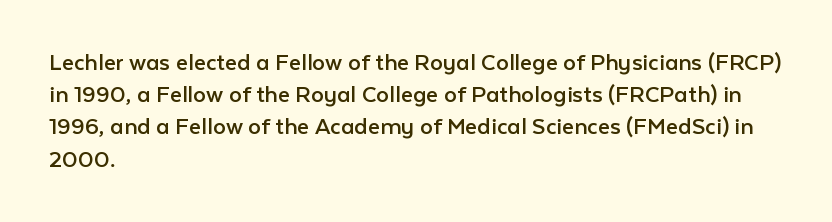
Q: Is the text bold? A: No.
Q: Is the text italic (slanted)? A: No, it is upright.
Q: Is the text underlined? A: No.
Q: How is the paragraph aligned? A: Left-aligned.
Q: Is the spacing between letters normal or unusually wide? A: Normal.
